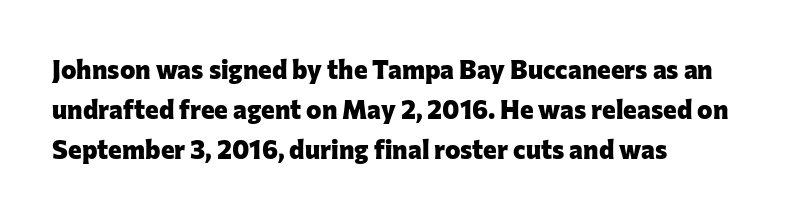
The letterforms sit shoulder to shoulder at normal distance. If you measured baseline to baseline, you'd find a middling distance. The specimen omits any rule beneath the text block's lines. These lines stack with their left ends in a neat column.
